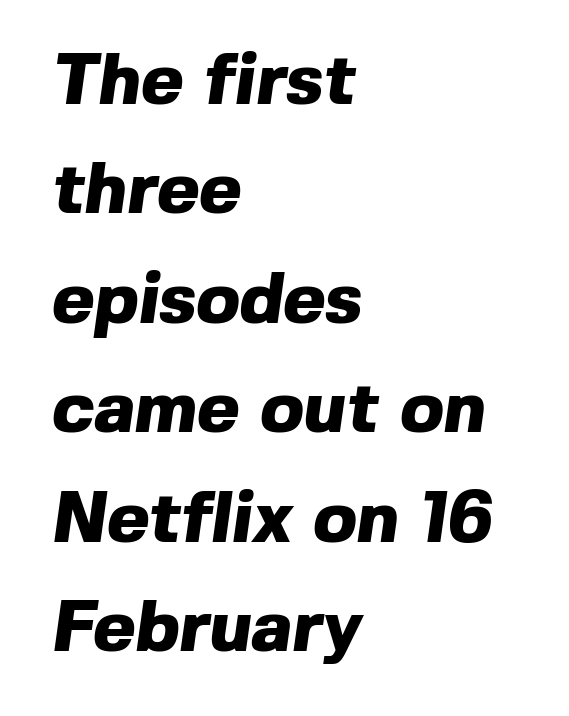
The image shows 72 px heavy sans-serif type; set left-aligned, normal line spacing (1.52x), normal letter spacing, not underlined; a medium x-height.
